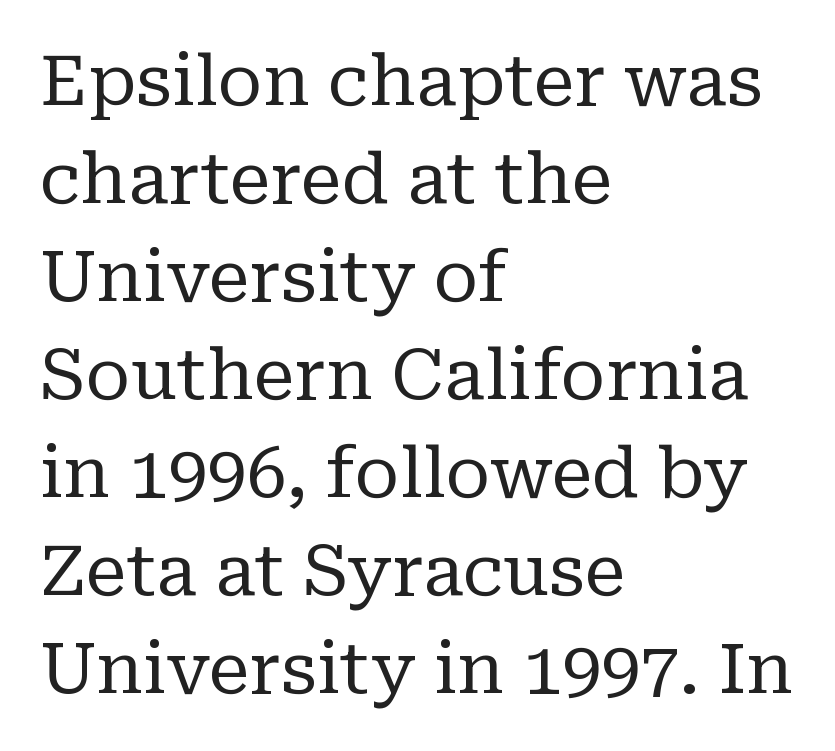
The image shows 70 px regular-weight serif type, upright; set left-aligned, normal line spacing (1.4x), normal letter spacing, not underlined; low stroke contrast and a medium x-height.
